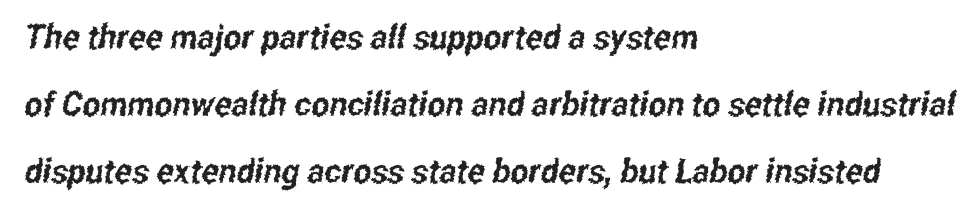
{"serif": "no", "width": "condensed", "stroke_contrast": "low", "x_height": "medium", "monospaced": "no", "underline": "no", "align": "left", "line_spacing": "loose", "line_spacing_ratio": 1.97, "letter_spacing": "normal", "letter_spacing_em": 0.0, "glyph_px": 34}
